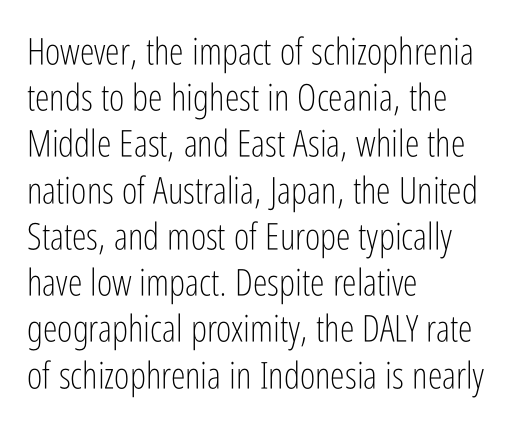
{"serif": "no", "italic": "no", "bold": "no", "weight": "light", "width": "condensed", "stroke_contrast": "low", "x_height": "medium", "monospaced": "no", "underline": "no", "align": "left", "line_spacing": "normal", "line_spacing_ratio": 1.25, "letter_spacing": "normal", "letter_spacing_em": 0.0, "glyph_px": 37}
